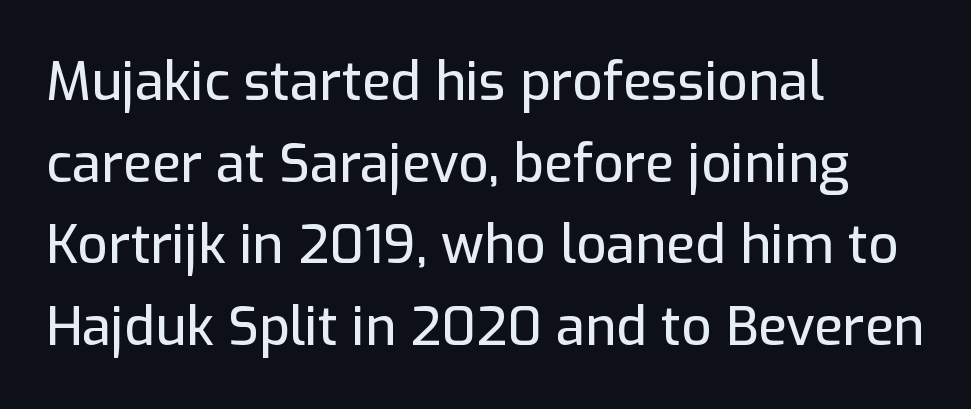
The glyphs in this specimen are sans serif. The block of text has a typical density, with ordinary space between rows. Left-aligned paragraph, ragged on the right. Bare-footed words on every line. The letters sit at their default tracking, neither squeezed nor spread.
